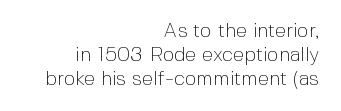
Q: Is the text bold? A: No.
Q: Is the text italic (slanted)? A: No, it is upright.
Q: Is the text underlined? A: No.
Q: How is the paragraph aligned? A: Right-aligned.
Q: Is the spacing between letters normal or unusually wide? A: Normal.
